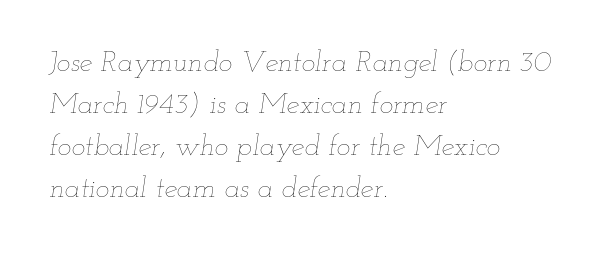
Q: Is the text bold? A: No.
Q: Is the text italic (slanted)? A: Yes, it leans right by about 12 degrees.
Q: Is the text underlined? A: No.
Q: How is the paragraph aligned? A: Left-aligned.
Q: Is the spacing between letters normal or unusually wide? A: Normal.
Q: Is the spacing between lines tight, normal or loose? A: Normal.
Q: Width (condensed, normal, or wide)? A: Wide.
Q: Stroke contrast? A: Low.
Q: x-height? A: Small.
Q: Monospaced? A: No.
